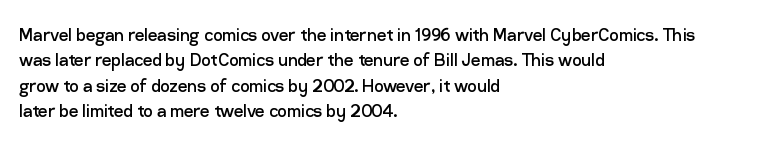
{"italic": "no", "bold": "no", "underline": "no", "align": "left", "line_spacing_ratio": 1.21, "letter_spacing": "normal", "letter_spacing_em": 0.0, "glyph_px": 21}
